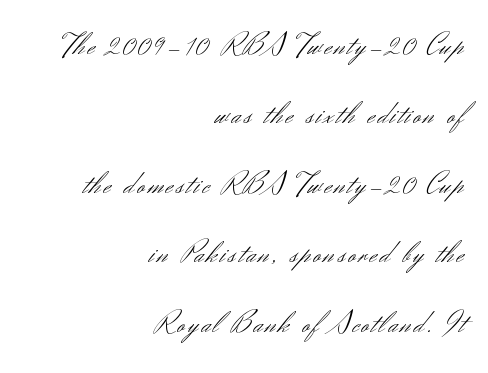
The passage shown is not bold in any degree. Visually the block forms a straight wall on the right and a jagged coastline on the left. Each row of text sits above clean, open space. Regarding serifs, this sample does without them.
